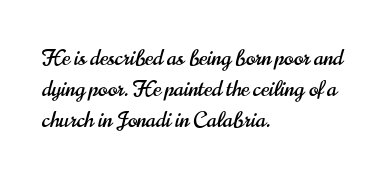
The image shows 22 px text type; set left-aligned, normal line spacing (1.4x), normal letter spacing, not underlined.
